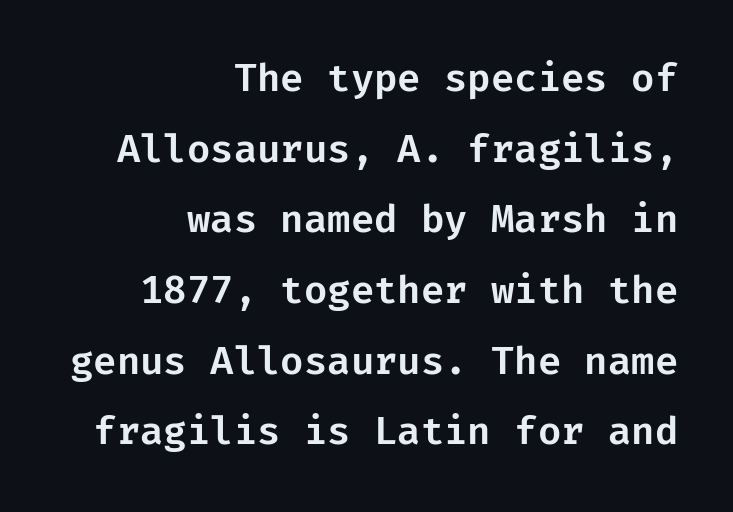
Q: Is the text italic (slanted)? A: No, it is upright.
Q: Is the typeface a serif or a sans-serif typeface? A: Sans-serif.
Q: Is the text underlined? A: No.
Q: How is the paragraph aligned? A: Right-aligned.
Q: Is the spacing between letters normal or unusually wide? A: Normal.
Q: Width (condensed, normal, or wide)? A: Normal.
Q: Stroke contrast? A: Low.
Q: x-height? A: Medium.
